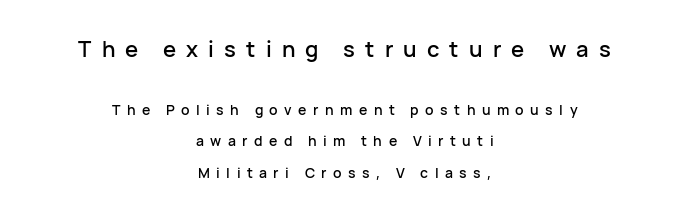
The image shows 22 px text type, upright; set centered, loose line spacing (2.24x), unusually wide letter spacing (+0.46 em), not underlined; the first (top) block is 1.57x larger.
